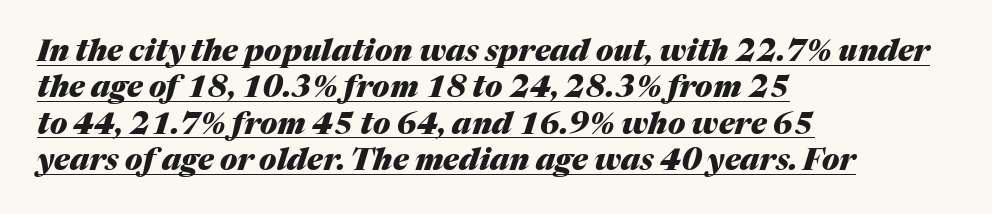
The image shows 30 px heavy type, italic (leaning right); set left-aligned, line spacing 1.21x, normal letter spacing, underlined; medium stroke contrast and a medium x-height.
